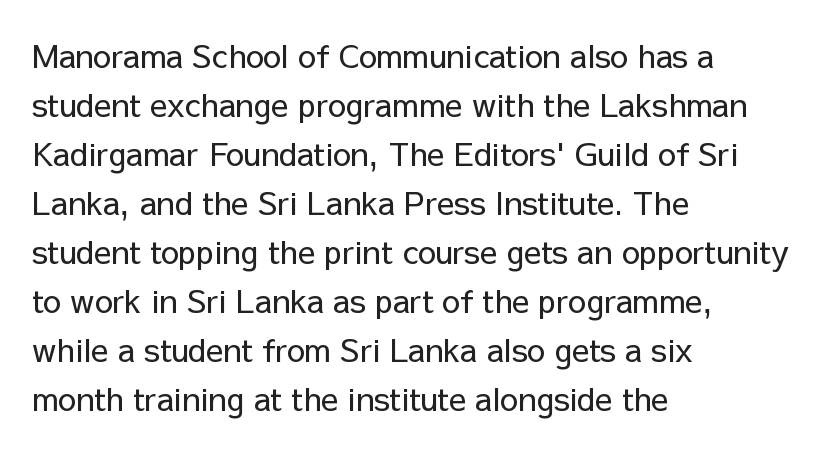
The image shows 32 px regular-weight sans-serif type, upright; set left-aligned, normal line spacing (1.53x), normal letter spacing, not underlined; low stroke contrast and a medium x-height.
